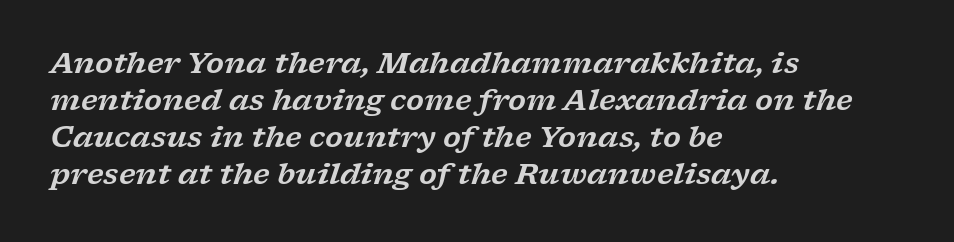
Q: Is the text italic (slanted)? A: Yes, it leans right by about 17 degrees.
Q: Is the typeface a serif or a sans-serif typeface? A: Serif.
Q: Is the text underlined? A: No.
Q: How is the paragraph aligned? A: Left-aligned.
Q: Is the spacing between letters normal or unusually wide? A: Normal.
Q: Is the spacing between lines tight, normal or loose? A: Normal.
Q: Width (condensed, normal, or wide)? A: Wide.
Q: Stroke contrast? A: Low.
Q: x-height? A: Medium.
Q: Monospaced? A: No.
